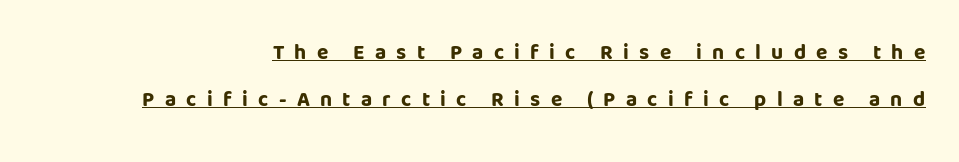
The image shows 21 px bold type, upright; set loose line spacing (2.22x), unusually wide letter spacing (+0.49 em), underlined.
